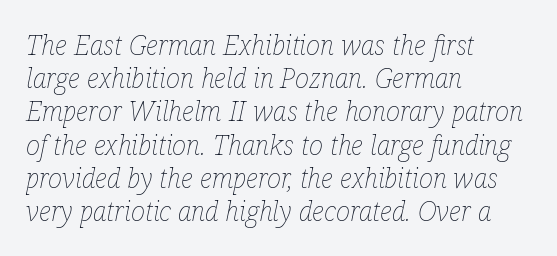
Q: Is the text bold? A: No.
Q: Is the text italic (slanted)? A: Yes, it leans right by about 12 degrees.
Q: Is the text underlined? A: No.
Q: How is the paragraph aligned? A: Left-aligned.
Q: Is the spacing between letters normal or unusually wide? A: Normal.
